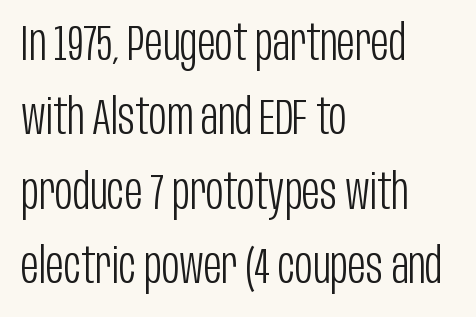
Q: Is the text bold? A: No.
Q: Is the text italic (slanted)? A: No, it is upright.
Q: Is the typeface a serif or a sans-serif typeface? A: Sans-serif.
Q: Is the text underlined? A: No.
Q: How is the paragraph aligned? A: Left-aligned.
Q: Is the spacing between letters normal or unusually wide? A: Normal.
Q: Is the spacing between lines tight, normal or loose? A: Normal.
Q: Width (condensed, normal, or wide)? A: Condensed.
Q: Stroke contrast? A: Low.
Q: x-height? A: Large.
Q: Monospaced? A: No.
